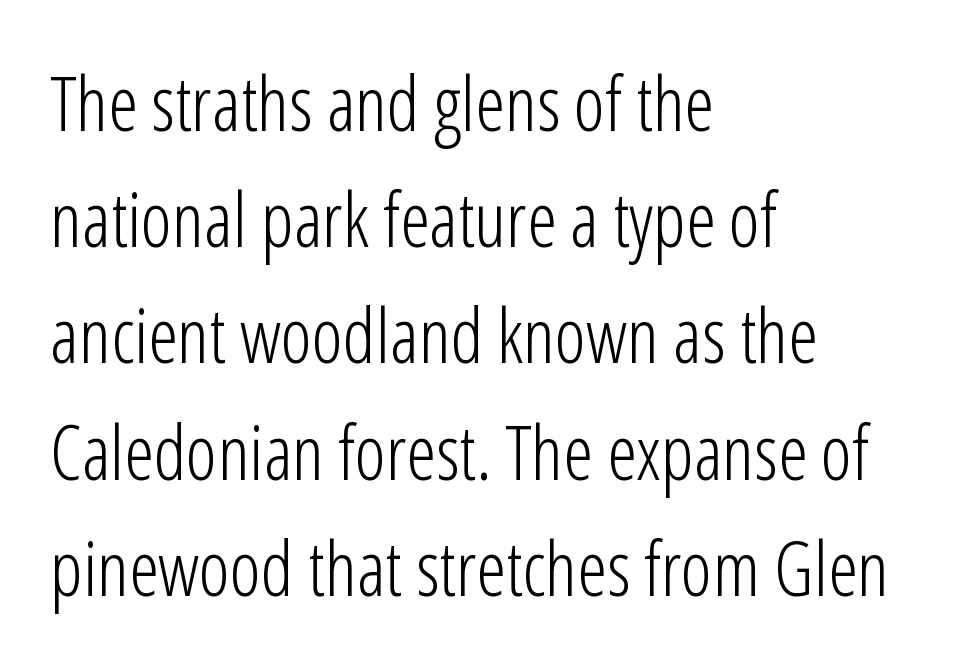
Q: Is the text bold? A: No.
Q: Is the text italic (slanted)? A: No, it is upright.
Q: Is the typeface a serif or a sans-serif typeface? A: Sans-serif.
Q: Is the text underlined? A: No.
Q: How is the paragraph aligned? A: Left-aligned.
Q: Is the spacing between letters normal or unusually wide? A: Normal.
Q: Is the spacing between lines tight, normal or loose? A: Normal.
Q: Width (condensed, normal, or wide)? A: Condensed.
Q: Stroke contrast? A: Low.
Q: x-height? A: Medium.
Q: Monospaced? A: No.
